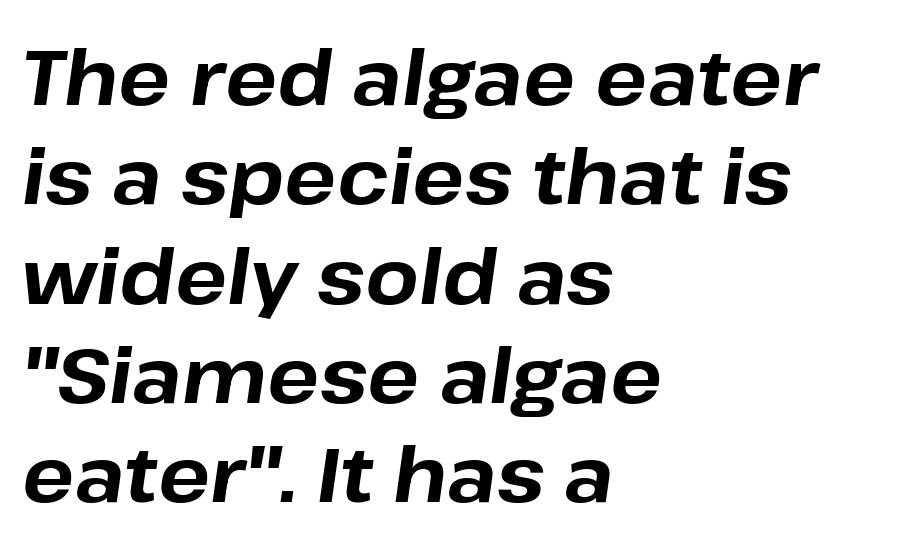
A normal amount of white space separates one row of letters from the next. Looks like regular typesetting: each glyph gets only the width it needs. Beneath every word, the page is bare. Plenty of ink on the page — the face is bold. Compared with ordinary roman type, these characters are visibly tilted. The text block is weighted toward the left margin, trailing off unevenly rightward.
